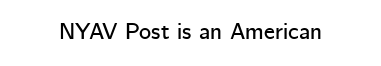
The image shows 23 px text type, upright; set normal letter spacing, not underlined.
